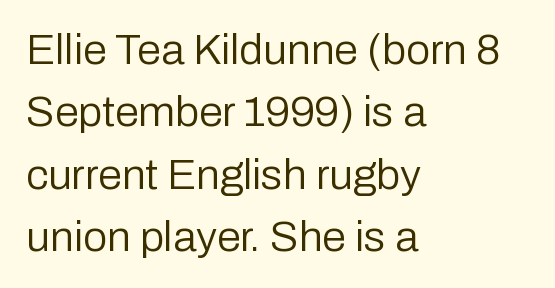
{"serif": "no", "italic": "no", "bold": "no", "weight": "regular", "width": "normal", "stroke_contrast": "low", "x_height": "medium", "monospaced": "no", "underline": "no", "align": "left", "line_spacing": "normal", "line_spacing_ratio": 1.45, "letter_spacing": "normal", "letter_spacing_em": 0.0, "glyph_px": 43}
